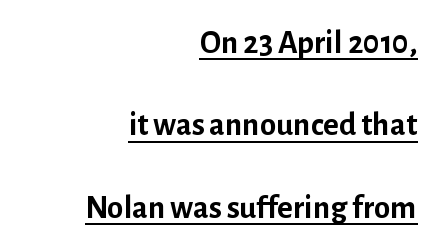
{"serif": "no", "italic": "no", "bold": "yes", "weight": "semibold", "width": "normal", "stroke_contrast": "low", "x_height": "medium", "monospaced": "no", "underline": "yes", "align": "right", "line_spacing": "loose", "line_spacing_ratio": 2.5, "letter_spacing": "normal", "letter_spacing_em": 0.0, "glyph_px": 33}
